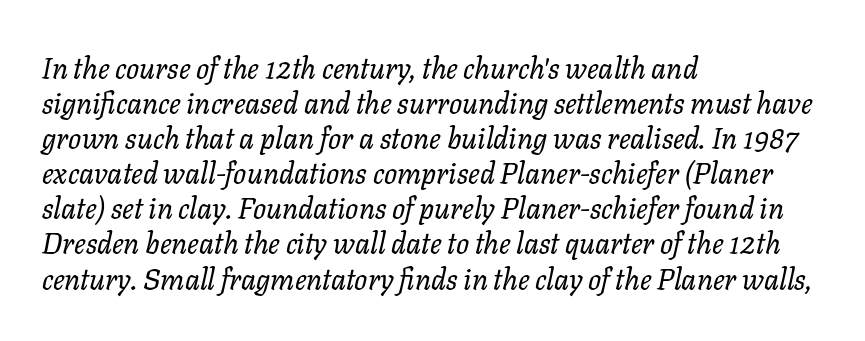
The setting favours the left margin, as ordinary paragraphs usually do. Check under the words: just untouched page. Summary of weight: not heavy and not bold. The whole block is typeset with a tilt. How are the letters spaced? Ordinarily, with no added tracking. Proportional: the letters do not fall into vertical columns.
